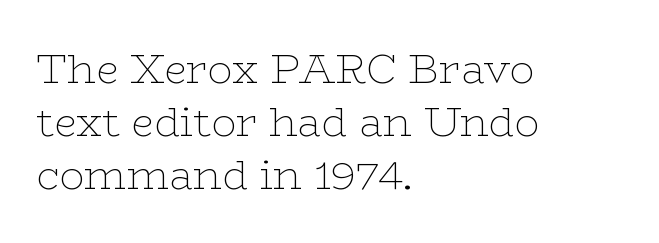
Just letters on the line, the space beneath them empty. Each word holds together tightly as a unit, with standard inter-letter gaps. The rendering uses natural spacing where letterforms have individual widths. Ascenders rise straight up at ninety degrees.
